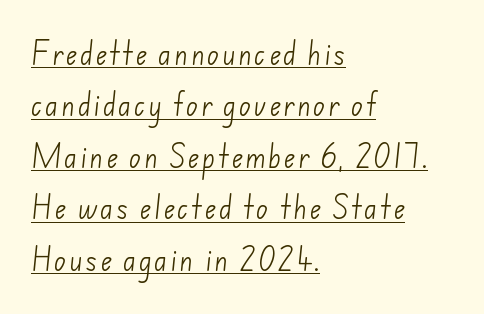
The image shows 25 px text type; set left-aligned, loose line spacing (2.06x), underlined.
